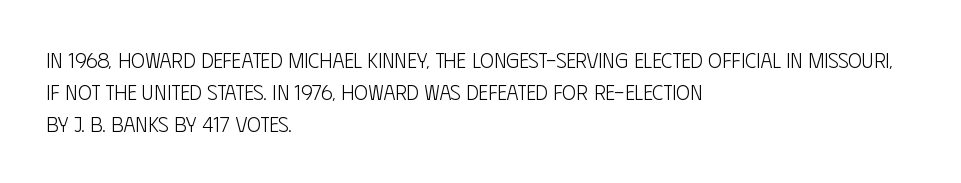
{"italic": "no", "bold": "no", "underline": "no", "align": "left", "line_spacing": "normal", "line_spacing_ratio": 1.52, "letter_spacing": "normal", "letter_spacing_em": 0.0, "glyph_px": 21}
